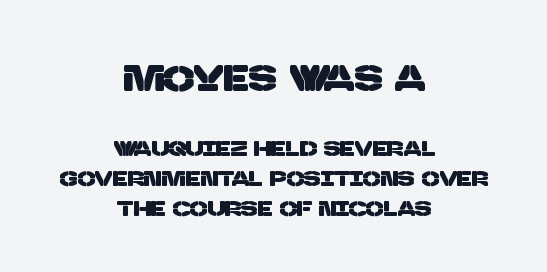
{"serif": "no", "width": "normal", "stroke_contrast": "low", "x_height": "large", "monospaced": "no", "underline": "no", "align": "center", "line_spacing": "normal", "line_spacing_ratio": 1.44, "letter_spacing": "normal", "letter_spacing_em": 0.0, "larger_block": "first", "size_ratio": 1.71, "glyph_px": 36}
